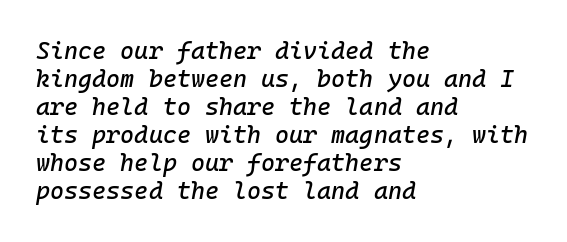
The image shows 24 px text type, italic (leaning right); set left-aligned, line spacing 1.17x, normal letter spacing, not underlined.
